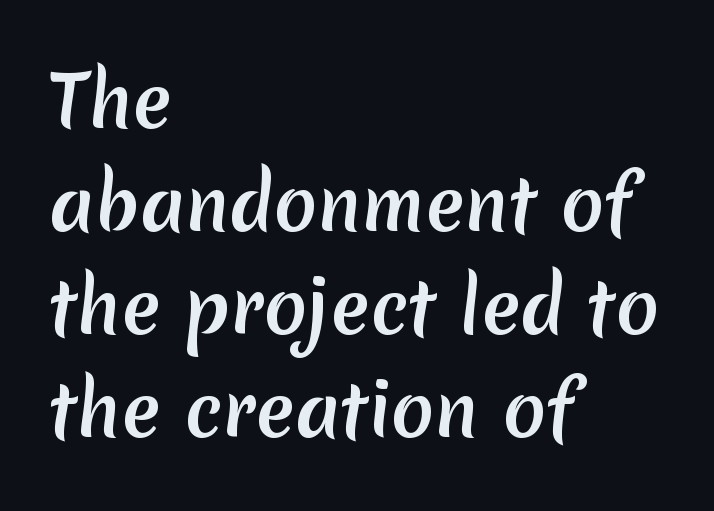
Q: Is the typeface a serif or a sans-serif typeface? A: Sans-serif.
Q: Is the text underlined? A: No.
Q: How is the paragraph aligned? A: Left-aligned.
Q: Is the spacing between letters normal or unusually wide? A: Normal.
Q: Is the spacing between lines tight, normal or loose? A: Normal.
Q: Width (condensed, normal, or wide)? A: Normal.
Q: Stroke contrast? A: Medium.
Q: x-height? A: Medium.
Q: Monospaced? A: No.
